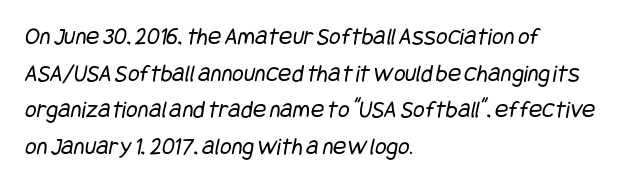
The image shows 25 px text type; set left-aligned, normal line spacing (1.47x), normal letter spacing, not underlined.
